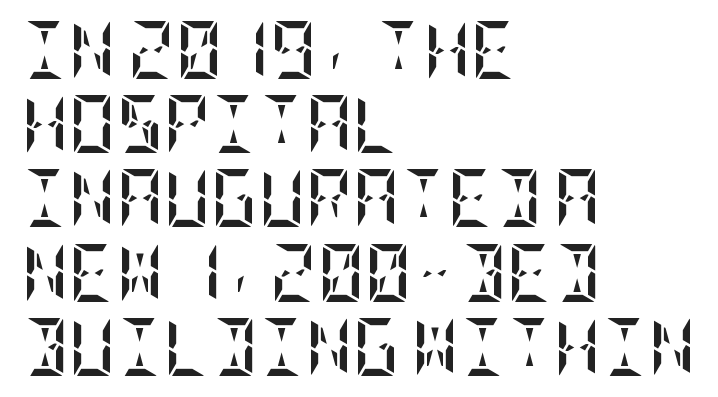
The image shows 58 px semibold, condensed type, upright; set left-aligned, normal line spacing (1.28x), normal letter spacing, not underlined; low stroke contrast and a large x-height.
